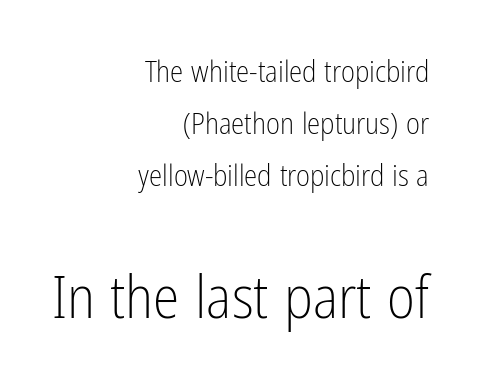
{"serif": "no", "italic": "no", "bold": "no", "weight": "light", "width": "condensed", "stroke_contrast": "low", "x_height": "medium", "monospaced": "no", "underline": "no", "align": "right", "line_spacing_ratio": 1.73, "letter_spacing": "normal", "letter_spacing_em": 0.0, "larger_block": "second", "size_ratio": 2.0, "glyph_px": 60}
